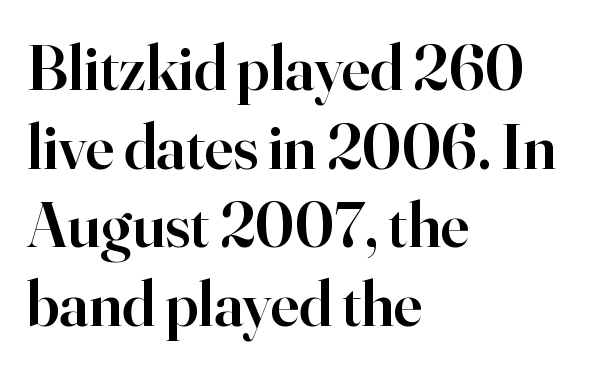
{"serif": "yes", "italic": "no", "bold": "semi", "weight": "semibold", "width": "normal", "stroke_contrast": "high", "x_height": "small", "monospaced": "no", "underline": "no", "align": "left", "line_spacing_ratio": 1.23, "letter_spacing": "normal", "letter_spacing_em": 0.0, "glyph_px": 64}
